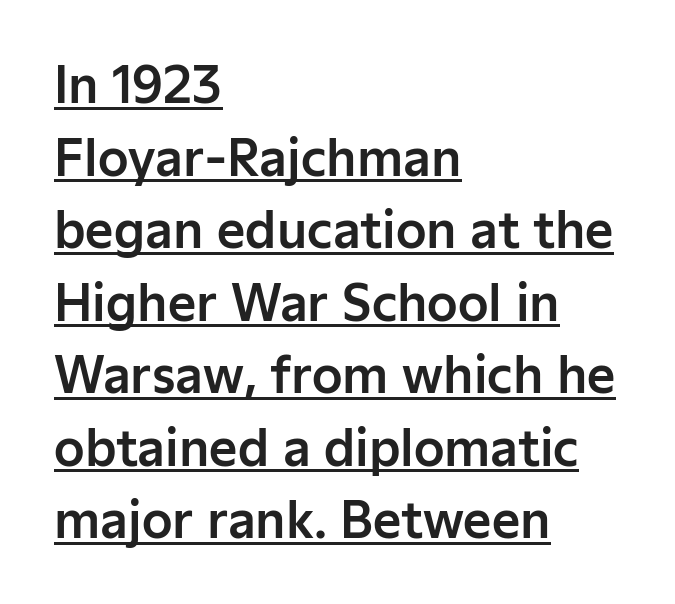
Note the varied advance widths — an 'i' is clearly narrower than an 'm'. A typesetter would mark this as roman, not italic. Horizontally, the lines are justified to the leading edge only. A typesetter would label this face a sans.
